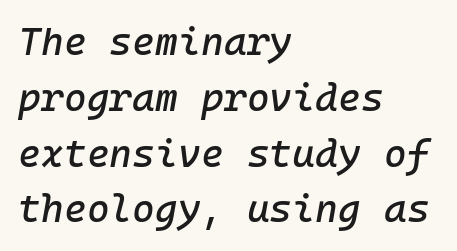
Q: Is the text italic (slanted)? A: Yes, it leans right by about 10 degrees.
Q: Is the text underlined? A: No.
Q: How is the paragraph aligned? A: Left-aligned.
Q: Is the spacing between letters normal or unusually wide? A: Normal.
Q: Is the spacing between lines tight, normal or loose? A: Normal.
Q: Width (condensed, normal, or wide)? A: Normal.
Q: Stroke contrast? A: Low.
Q: x-height? A: Medium.
